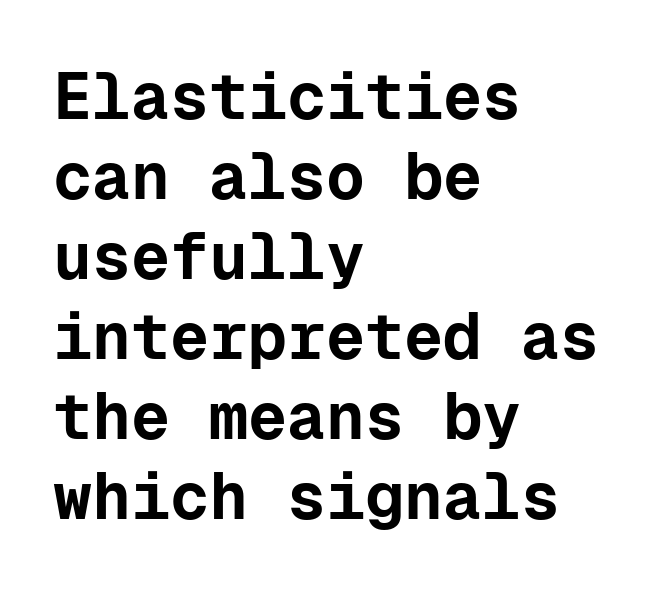
{"serif": "no", "italic": "no", "bold": "yes", "weight": "bold", "width": "normal", "stroke_contrast": "low", "x_height": "medium", "monospaced": "yes", "underline": "no", "align": "left", "line_spacing_ratio": 1.23, "letter_spacing": "normal", "letter_spacing_em": 0.0, "glyph_px": 65}
